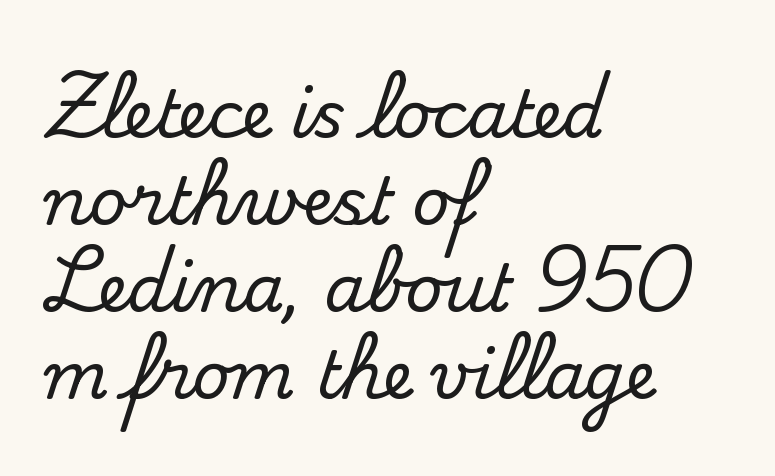
A typesetter would call this zero additional tracking. Bare-footed words on every line. Each line starts at the same left margin while the right side varies.
